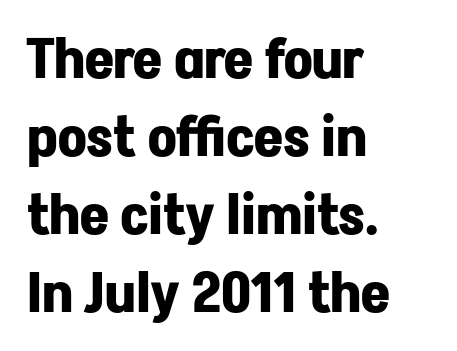
{"serif": "no", "italic": "no", "bold": "yes", "weight": "bold", "width": "normal", "stroke_contrast": "low", "x_height": "medium", "monospaced": "no", "underline": "no", "align": "left", "line_spacing": "normal", "line_spacing_ratio": 1.39, "letter_spacing": "normal", "letter_spacing_em": 0.0, "glyph_px": 56}
